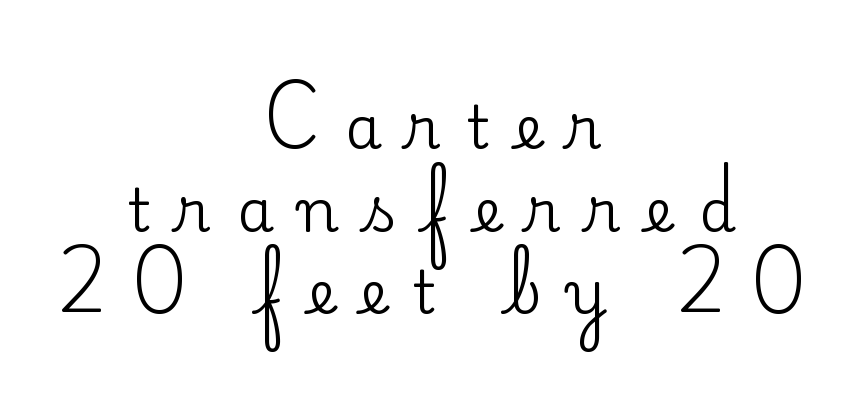
Q: Is the text italic (slanted)? A: No, it is upright.
Q: Is the typeface a serif or a sans-serif typeface? A: Serif.
Q: Is the text underlined? A: No.
Q: How is the paragraph aligned? A: Centered.
Q: Is the spacing between letters normal or unusually wide? A: Unusually wide.
Q: Is the spacing between lines tight, normal or loose? A: Normal.
Q: Width (condensed, normal, or wide)? A: Normal.
Q: Stroke contrast? A: Low.
Q: x-height? A: Small.
Q: Monospaced? A: No.
